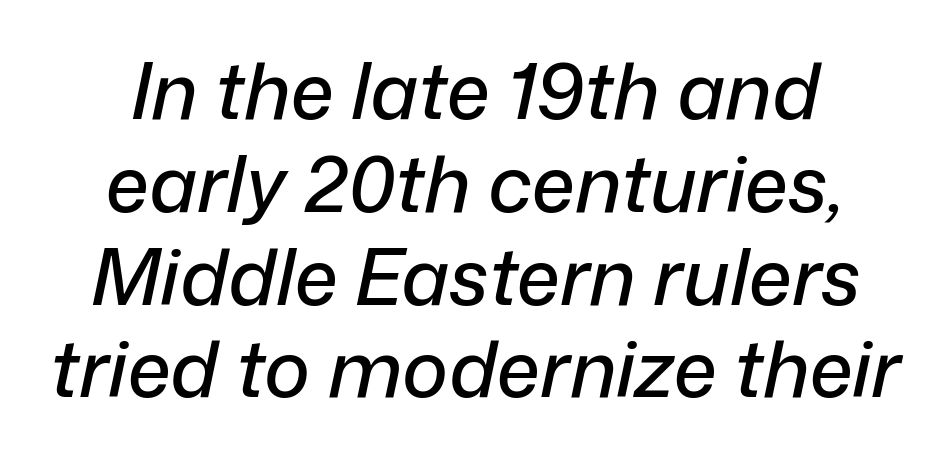
{"italic": "yes", "lean": "right", "slant_degrees": 12, "width": "normal", "stroke_contrast": "low", "x_height": "medium", "monospaced": "no", "underline": "no", "align": "center", "line_spacing_ratio": 1.19, "letter_spacing": "normal", "letter_spacing_em": 0.0, "glyph_px": 78}
